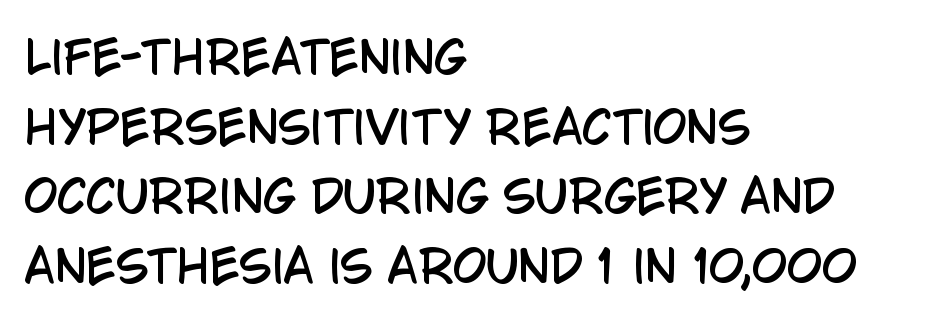
The rendering uses natural spacing where letterforms have individual widths. The glyphs in this specimen are sans serif. The block of text has a typical density, with ordinary space between rows. The gaps between neighbouring characters are ordinary and unremarkable.
